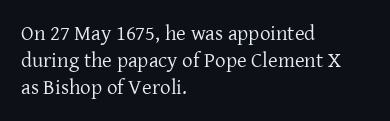
These lines keep a tight, regular rhythm from letter to letter. The rows are spaced the way most documents space them. Nothing heavy about these letters — not bold at all. A roman cut, with each character standing at attention. Check under the words: just untouched page. All the whitespace from short lines collects on the right.
